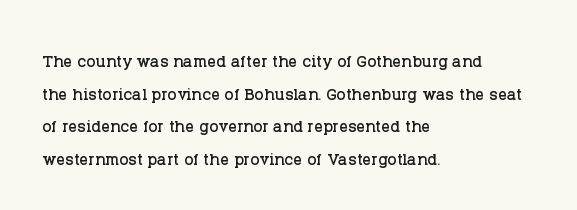
{"italic": "no", "underline": "no", "align": "left", "line_spacing": "normal", "line_spacing_ratio": 1.48, "letter_spacing": "normal", "letter_spacing_em": 0.0, "glyph_px": 22}
